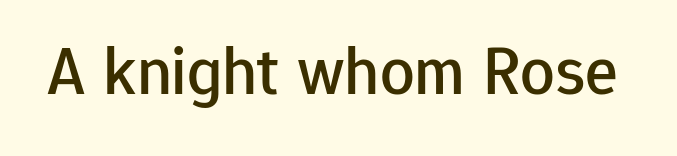
{"serif": "no", "italic": "no", "width": "normal", "stroke_contrast": "low", "x_height": "medium", "monospaced": "no", "underline": "no", "letter_spacing": "normal", "letter_spacing_em": 0.0, "glyph_px": 69}
